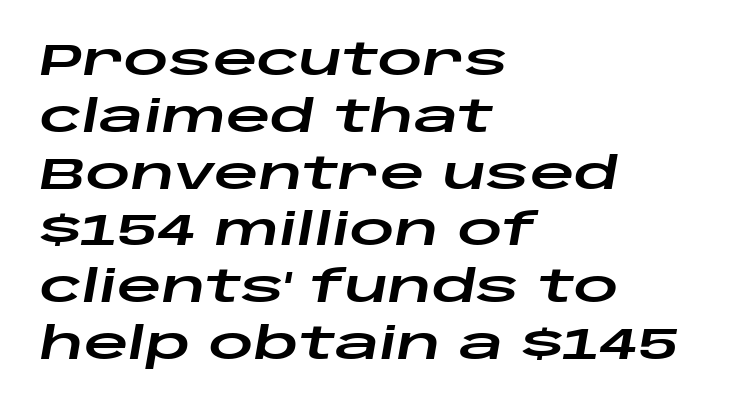
Line starts are locked; line ends wander. Each letter keeps its own natural width here, so spacing adapts to shape. Rows of type keep a routine distance in the vertical direction. Beneath every word, the page is bare.
